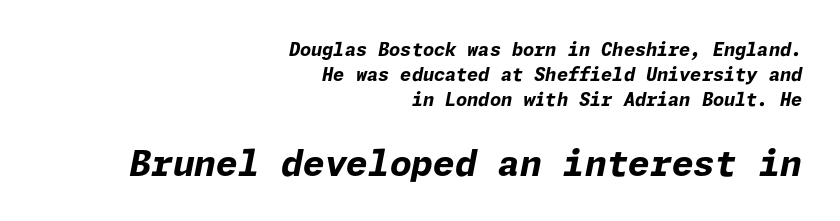
The image shows 35 px bold type, italic (leaning right); set right-aligned, normal line spacing (1.4x), normal letter spacing, not underlined; the second (bottom) block is 1.94x larger; low stroke contrast and a medium x-height.
